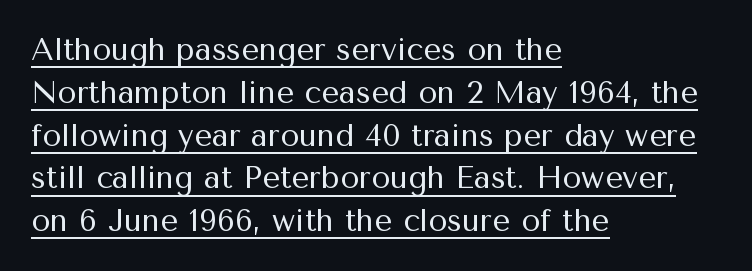
The image shows 31 px regular-weight sans-serif type, upright; set left-aligned, normal line spacing (1.38x), normal letter spacing, underlined; medium stroke contrast and a medium x-height.
